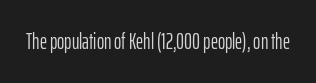
Q: Is the text bold? A: No.
Q: Is the text italic (slanted)? A: No, it is upright.
Q: Is the text underlined? A: No.
Q: Is the spacing between letters normal or unusually wide? A: Normal.
